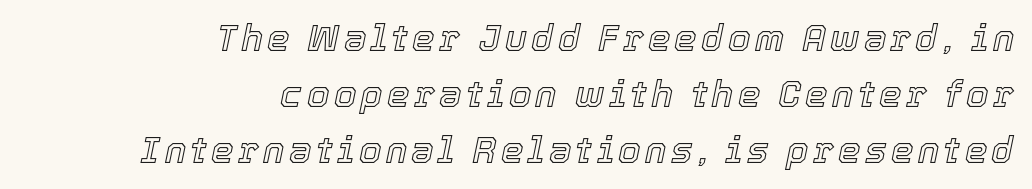
The image shows 36 px text type, italic (leaning right); set right-aligned, normal line spacing (1.55x), not underlined; a medium x-height.
